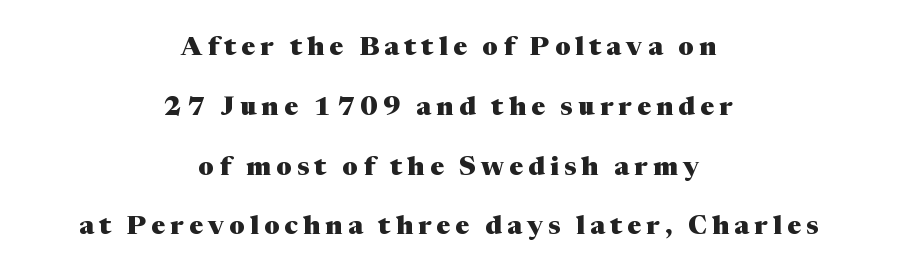
{"italic": "no", "bold": "yes", "underline": "no", "align": "center", "line_spacing": "loose", "line_spacing_ratio": 2.3, "letter_spacing": "wide", "letter_spacing_em": 0.2, "glyph_px": 26}
